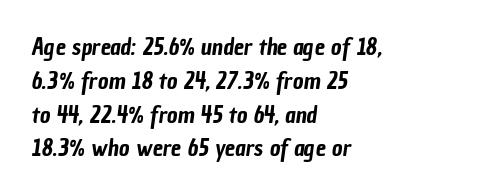
The image shows 23 px text type; set left-aligned, normal line spacing (1.47x), normal letter spacing, not underlined.
